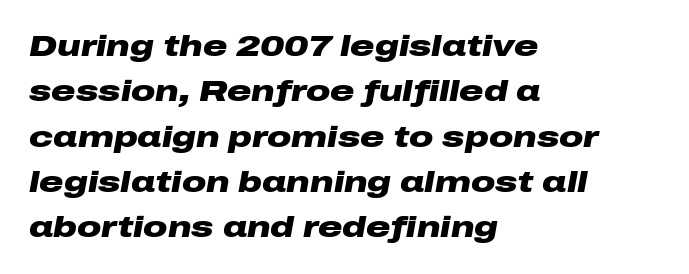
Q: Is the text bold? A: Yes.
Q: Is the text italic (slanted)? A: Yes, it leans right by about 10 degrees.
Q: Is the text underlined? A: No.
Q: How is the paragraph aligned? A: Left-aligned.
Q: Is the spacing between letters normal or unusually wide? A: Normal.
Q: Is the spacing between lines tight, normal or loose? A: Normal.
Q: Width (condensed, normal, or wide)? A: Wide.
Q: Stroke contrast? A: Low.
Q: x-height? A: Medium.
Q: Monospaced? A: No.
